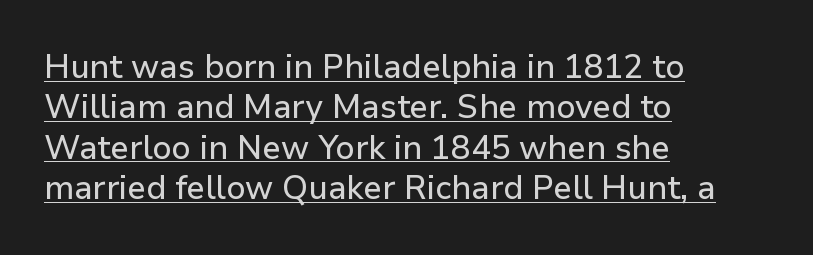
{"serif": "no", "italic": "no", "width": "normal", "stroke_contrast": "low", "x_height": "medium", "monospaced": "no", "underline": "yes", "align": "left", "line_spacing_ratio": 1.22, "letter_spacing": "normal", "letter_spacing_em": 0.0, "glyph_px": 33}
